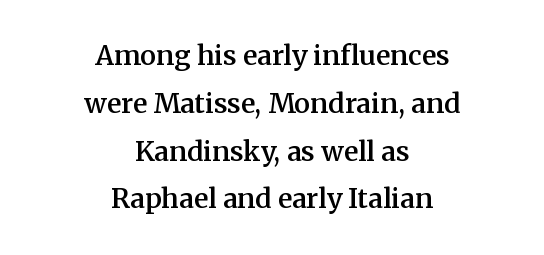
{"italic": "no", "bold": "semi", "underline": "no", "align": "center", "line_spacing_ratio": 1.77, "letter_spacing": "normal", "letter_spacing_em": 0.0, "glyph_px": 27}
